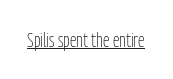
{"italic": "no", "bold": "no", "underline": "yes", "letter_spacing": "normal", "letter_spacing_em": 0.0, "glyph_px": 20}
